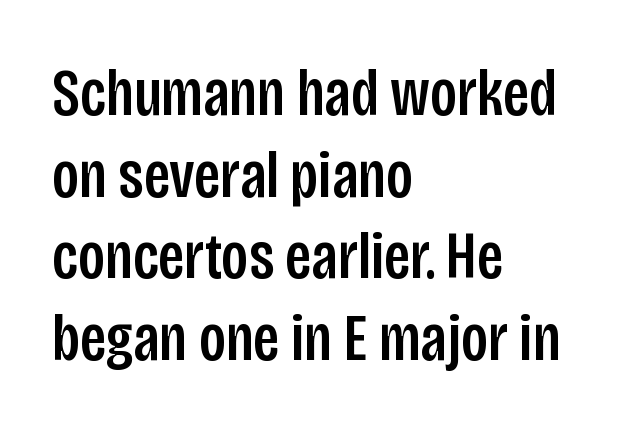
The image shows 67 px condensed sans-serif type, upright; set left-aligned, line spacing 1.22x, normal letter spacing, not underlined; low stroke contrast and a large x-height.
